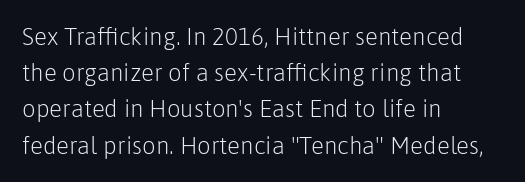
Default kerning and tracking; the words read as compact shapes. Tall strokes in this sample are plumb rather than angled. This rendering uses left alignment, leaving the right contour irregular. Students, observe: this is what conventionally led text looks like. Each stroke keeps to a modest, everyday thickness or less. Honestly, there is no underline to notice here at all.
